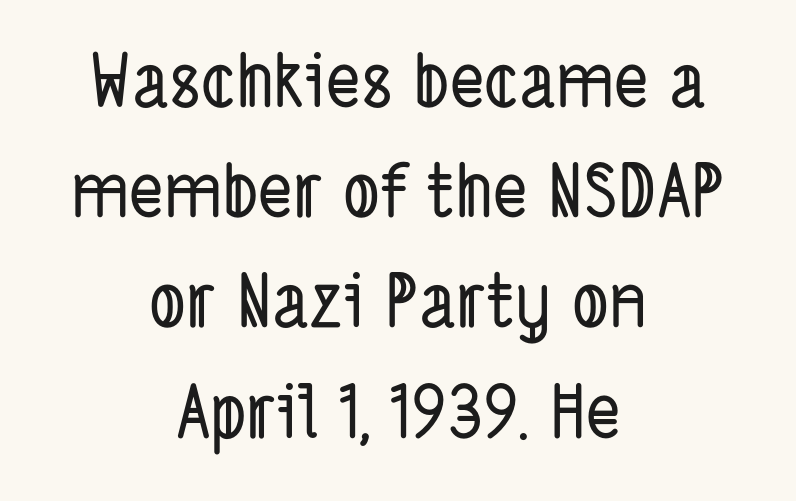
The image shows 73 px condensed sans-serif type; set centered, normal line spacing (1.51x), normal letter spacing, not underlined; low stroke contrast and a medium x-height.
